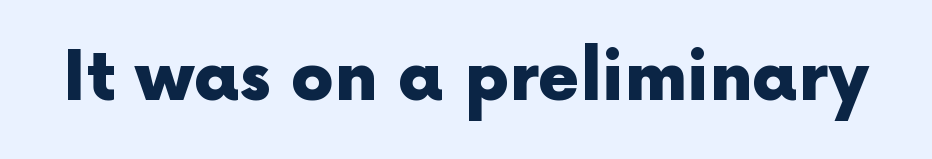
Q: Is the text bold? A: Yes.
Q: Is the text italic (slanted)? A: No, it is upright.
Q: Is the typeface a serif or a sans-serif typeface? A: Sans-serif.
Q: Is the text underlined? A: No.
Q: Is the spacing between letters normal or unusually wide? A: Normal.
Q: Width (condensed, normal, or wide)? A: Normal.
Q: x-height? A: Medium.
Q: Monospaced? A: No.
